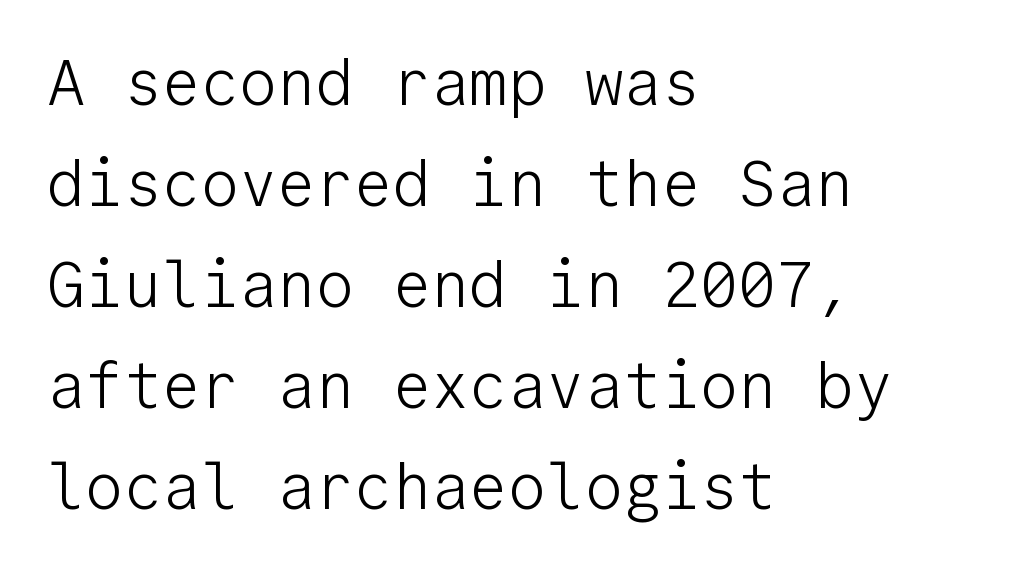
Q: Is the text bold? A: No.
Q: Is the text italic (slanted)? A: No, it is upright.
Q: Is the typeface a serif or a sans-serif typeface? A: Sans-serif.
Q: Is the text underlined? A: No.
Q: How is the paragraph aligned? A: Left-aligned.
Q: Is the spacing between letters normal or unusually wide? A: Normal.
Q: Is the spacing between lines tight, normal or loose? A: Normal.
Q: Width (condensed, normal, or wide)? A: Normal.
Q: Stroke contrast? A: Low.
Q: x-height? A: Medium.
Q: Monospaced? A: Yes.
